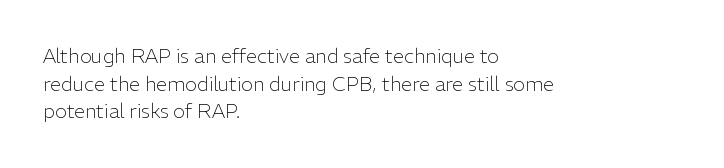
{"italic": "no", "bold": "no", "underline": "no", "align": "left", "line_spacing": "normal", "line_spacing_ratio": 1.38, "letter_spacing": "normal", "letter_spacing_em": 0.0, "glyph_px": 20}
